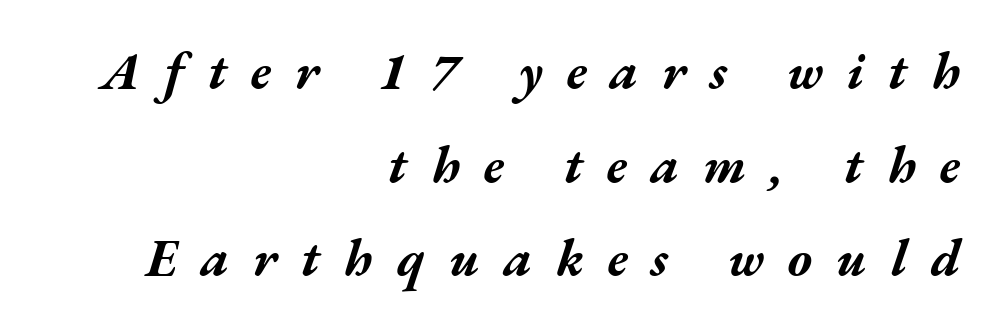
Q: Is the text bold? A: Yes.
Q: Is the text italic (slanted)? A: Yes, it leans right by about 17 degrees.
Q: Is the text underlined? A: No.
Q: How is the paragraph aligned? A: Right-aligned.
Q: Is the spacing between letters normal or unusually wide? A: Unusually wide.
Q: Width (condensed, normal, or wide)? A: Wide.
Q: Stroke contrast? A: Medium.
Q: x-height? A: Medium.
Q: Monospaced? A: No.
